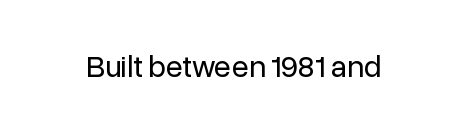
Varying glyph widths throughout — classic text-font behaviour. This sample uses plain, unmodified letter spacing. Nobody drew a line under any word here. Summary of weight: not heavy and not bold.
